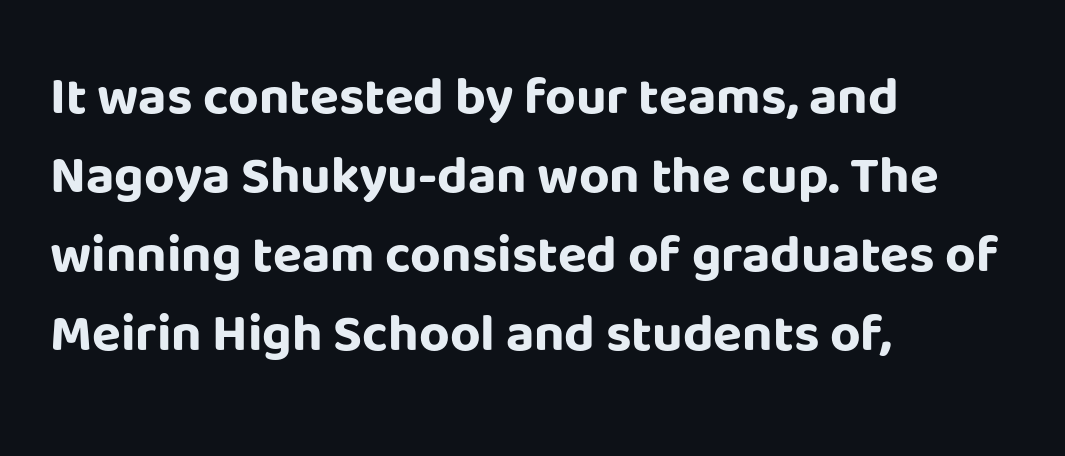
In terms of weight, the rendering is a true, heavy bold. There is no visible air inserted between adjacent glyphs. This rendering uses left alignment, leaving the right contour irregular. Regarding serifs, this sample does without them.
